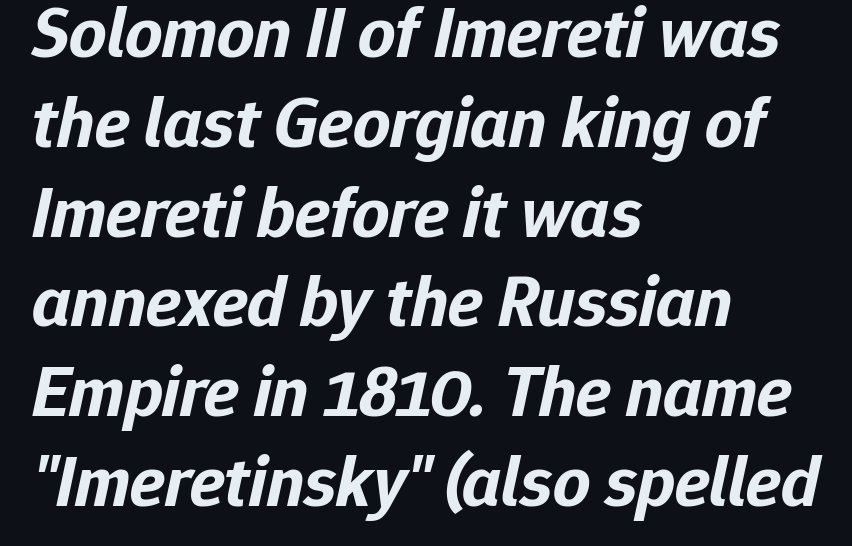
The image shows 73 px bold type, italic (leaning right); set left-aligned, line spacing 1.23x, normal letter spacing, not underlined; low stroke contrast and a medium x-height.
